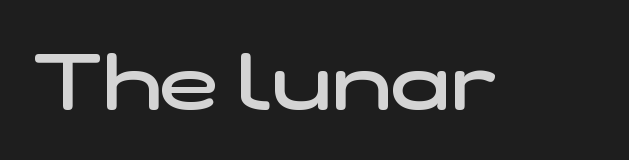
The letters are semibold — heavier than regular but short of a full bold. Unmarked baselines from the first word to the last. Looks like regular typesetting: each glyph gets only the width it needs. Nothing sits at the stroke ends, so this counts as sans-serif. Look at the tracking — it's just the regular setting, nothing added.
